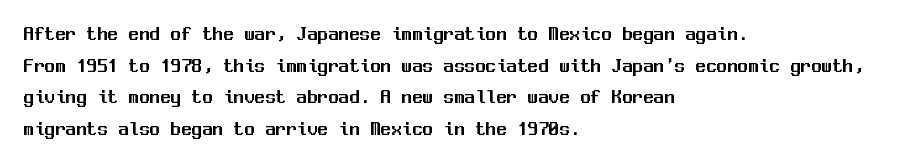
The image shows 21 px text type, upright; set left-aligned, normal line spacing (1.51x), normal letter spacing, not underlined.
